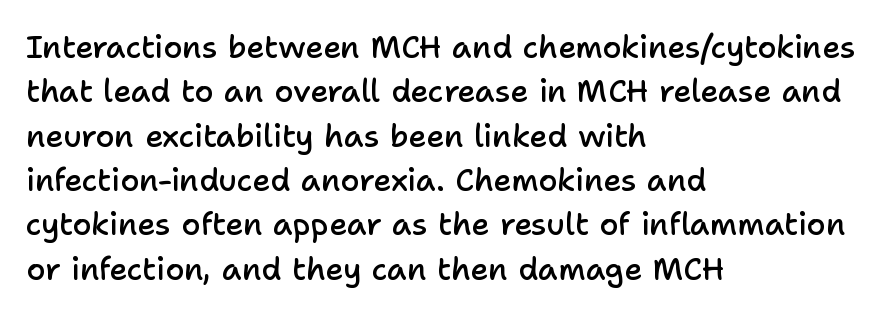
The image shows 31 px semibold sans-serif type, upright; set left-aligned, normal line spacing (1.43x), normal letter spacing, not underlined; low stroke contrast and a medium x-height.
